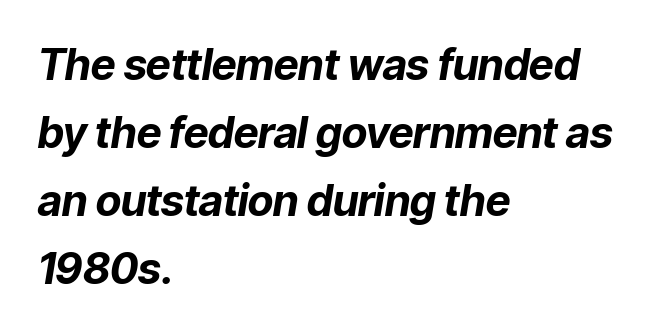
Vertically, the passage feels balanced, rows spaced as you'd expect. The axis of the letterforms is tilted away from vertical. Tracking value appears to be zero — textbook default spacing. Nobody drew a line under any word here.
